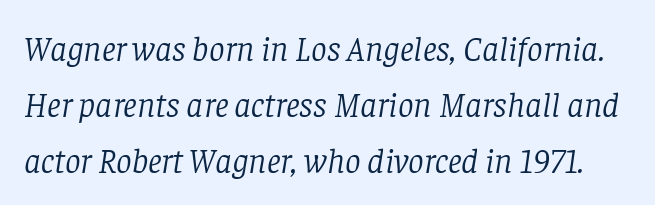
The image shows 35 px light serif type, italic (leaning right); set normal line spacing (1.6x), normal letter spacing, not underlined; low stroke contrast and a large x-height.
